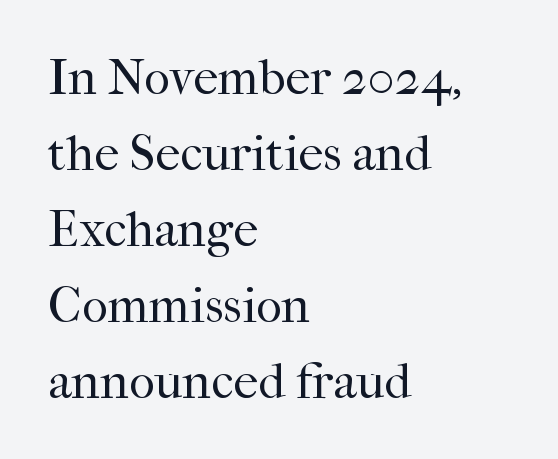
The image shows 50 px regular-weight serif type, upright; set left-aligned, normal line spacing (1.52x), normal letter spacing, not underlined; high stroke contrast and a medium x-height.
